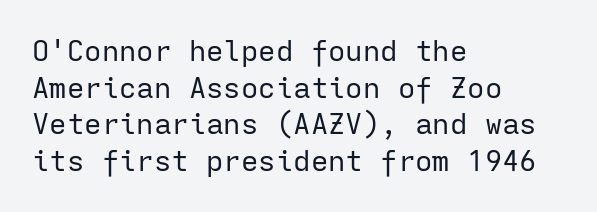
{"serif": "no", "italic": "no", "bold": "no", "weight": "regular", "width": "normal", "stroke_contrast": "low", "x_height": "medium", "monospaced": "yes", "underline": "no", "align": "left", "line_spacing": "normal", "line_spacing_ratio": 1.26, "letter_spacing": "normal", "letter_spacing_em": 0.0, "glyph_px": 29}
